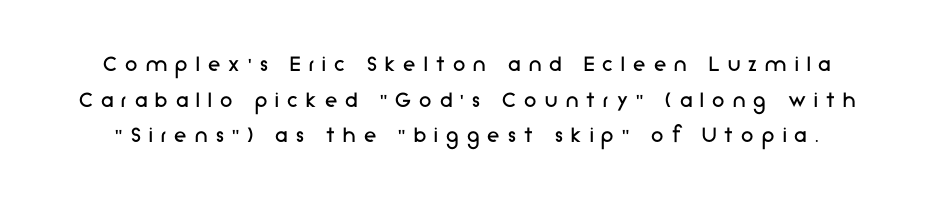
{"italic": "no", "bold": "no", "underline": "no", "line_spacing": "normal", "line_spacing_ratio": 1.43, "letter_spacing": "wide", "letter_spacing_em": 0.33, "glyph_px": 25}
